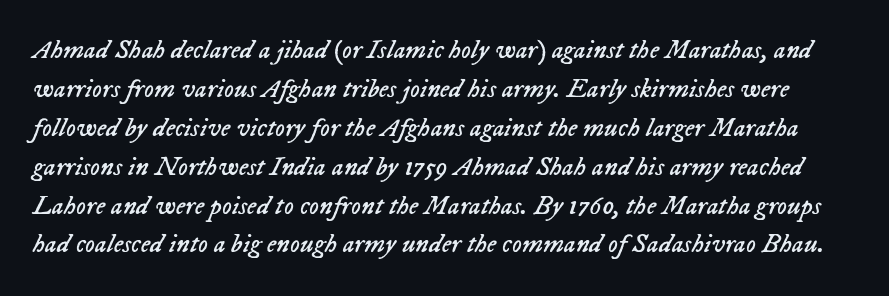
The image shows 27 px text type, italic (leaning right); set normal line spacing (1.44x), normal letter spacing, not underlined.
